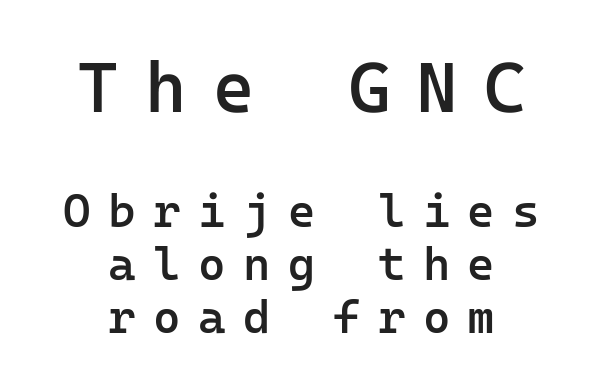
Q: Is the text bold? A: Semi-bold.
Q: Is the text italic (slanted)? A: No, it is upright.
Q: Is the typeface a serif or a sans-serif typeface? A: Sans-serif.
Q: Is the text underlined? A: No.
Q: How is the paragraph aligned? A: Centered.
Q: Is the spacing between letters normal or unusually wide? A: Unusually wide.
Q: Is the spacing between lines tight, normal or loose? A: Tight.
Q: Which block of text is set in a larger size, the first (top) or the second (bottom)? A: The first (top) one.
Q: Width (condensed, normal, or wide)? A: Normal.
Q: Stroke contrast? A: Low.
Q: x-height? A: Medium.
Q: Monospaced? A: Yes.
